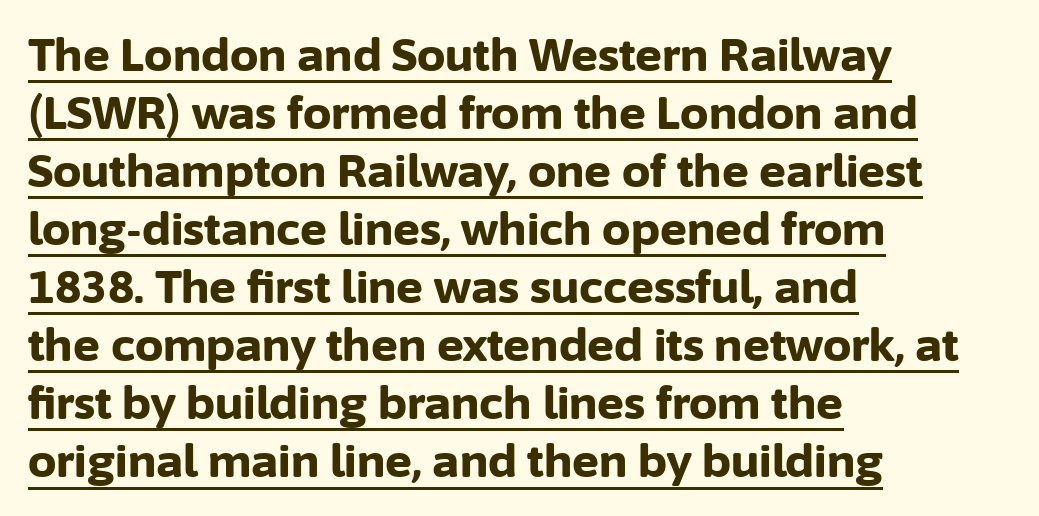
The image shows 45 px bold sans-serif type, upright; set left-aligned, normal line spacing (1.29x), normal letter spacing, underlined; low stroke contrast and a medium x-height.
